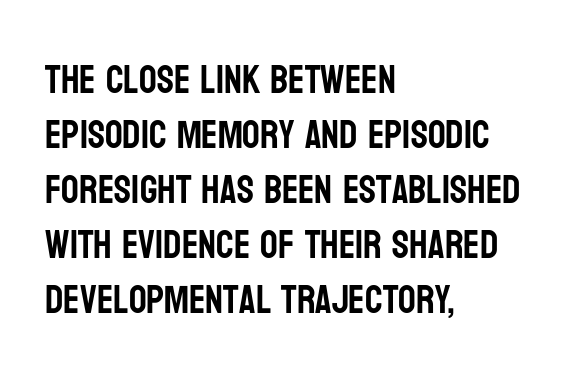
Q: Is the text italic (slanted)? A: No, it is upright.
Q: Is the typeface a serif or a sans-serif typeface? A: Sans-serif.
Q: Is the text underlined? A: No.
Q: How is the paragraph aligned? A: Left-aligned.
Q: Is the spacing between letters normal or unusually wide? A: Normal.
Q: Is the spacing between lines tight, normal or loose? A: Normal.
Q: Width (condensed, normal, or wide)? A: Condensed.
Q: Stroke contrast? A: Low.
Q: x-height? A: Large.
Q: Monospaced? A: No.
